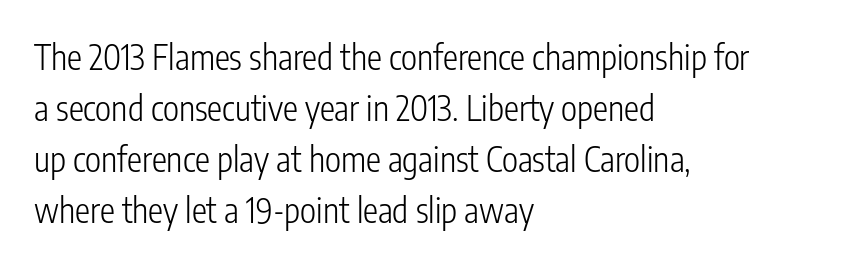
Q: Is the text bold? A: No.
Q: Is the text italic (slanted)? A: No, it is upright.
Q: Is the typeface a serif or a sans-serif typeface? A: Sans-serif.
Q: Is the text underlined? A: No.
Q: How is the paragraph aligned? A: Left-aligned.
Q: Is the spacing between letters normal or unusually wide? A: Normal.
Q: Is the spacing between lines tight, normal or loose? A: Normal.
Q: Width (condensed, normal, or wide)? A: Condensed.
Q: Stroke contrast? A: Low.
Q: x-height? A: Medium.
Q: Monospaced? A: No.
